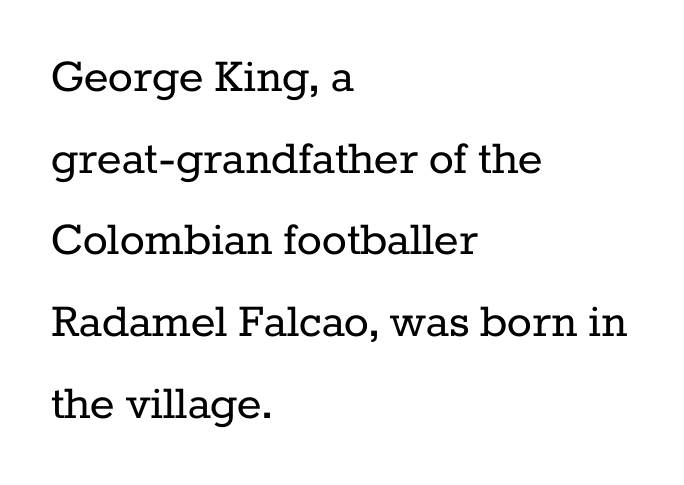
{"serif": "yes", "italic": "no", "bold": "no", "weight": "regular", "width": "normal", "stroke_contrast": "low", "x_height": "medium", "monospaced": "no", "underline": "no", "align": "left", "line_spacing": "normal", "line_spacing_ratio": 1.57, "letter_spacing": "normal", "letter_spacing_em": 0.0, "glyph_px": 52}
